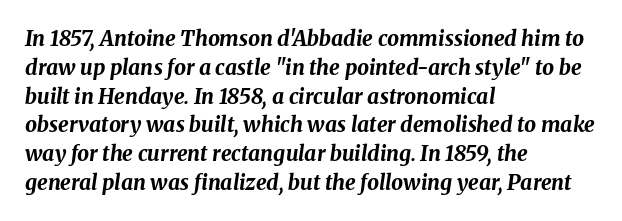
The image shows 21 px bold type, italic (leaning right); set left-aligned, normal line spacing (1.37x), normal letter spacing, not underlined.
